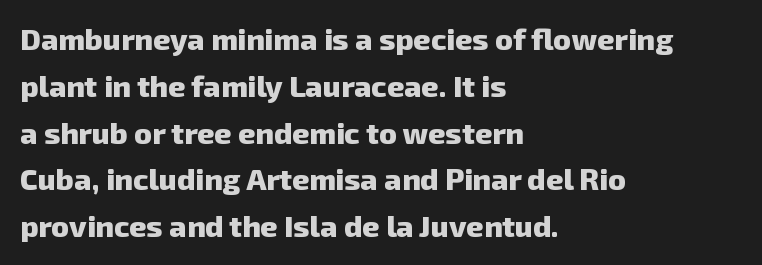
The image shows 30 px heavy sans-serif type; set left-aligned, normal line spacing (1.56x), normal letter spacing, not underlined; low stroke contrast and a medium x-height.
